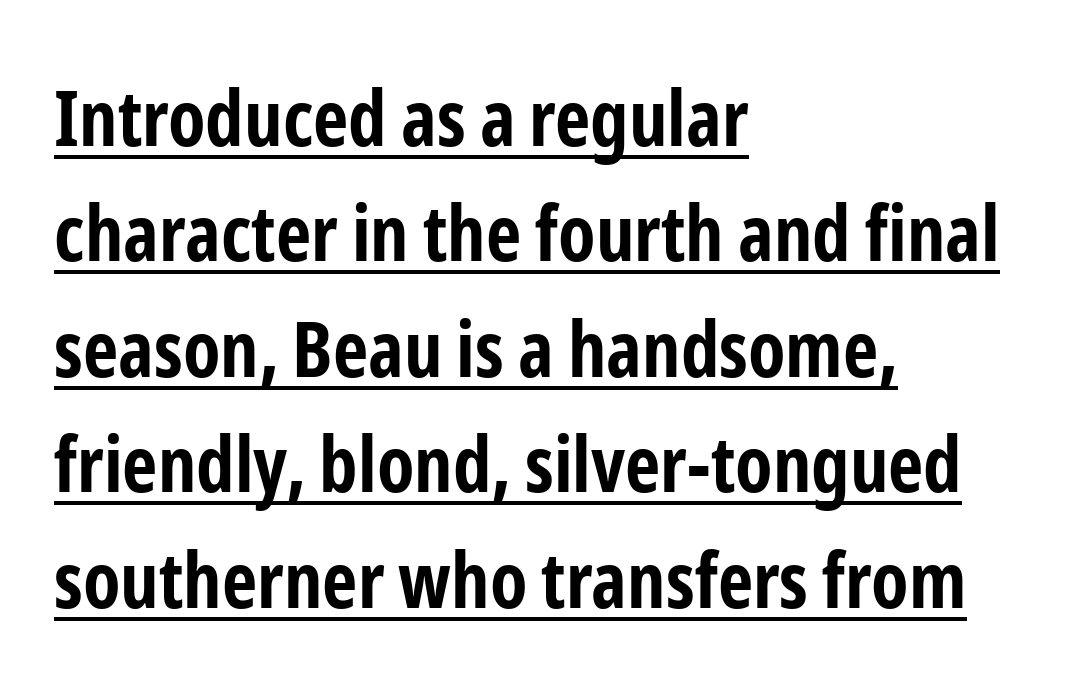
{"serif": "no", "italic": "no", "bold": "yes", "weight": "bold", "width": "condensed", "stroke_contrast": "low", "x_height": "medium", "monospaced": "no", "underline": "yes", "align": "left", "line_spacing": "normal", "line_spacing_ratio": 1.5, "letter_spacing": "normal", "letter_spacing_em": 0.0, "glyph_px": 77}
